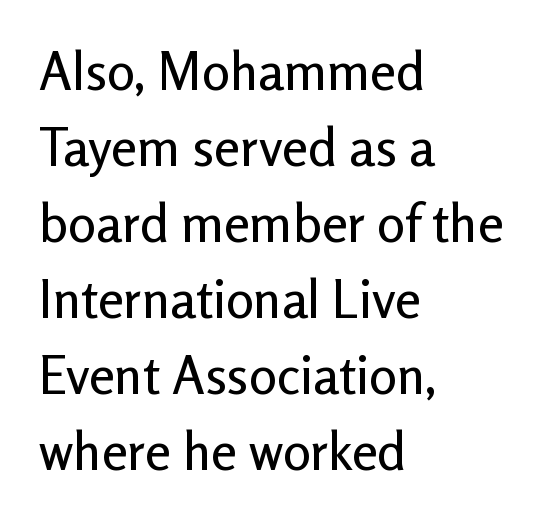
The image shows 52 px sans-serif type, upright; set left-aligned, normal line spacing (1.46x), normal letter spacing, not underlined; low stroke contrast and a medium x-height.
